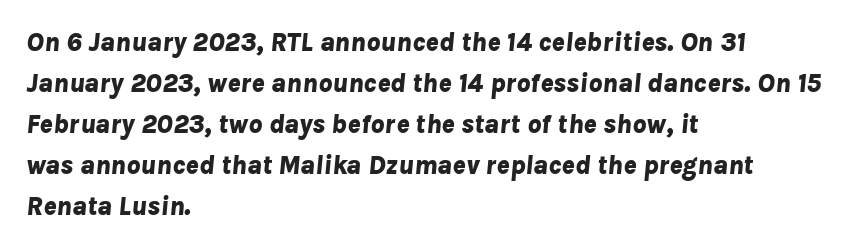
Vertical spacing — default. Tracking value appears to be zero — textbook default spacing. Its strokes are broad and dark, the hallmark of bold type. Compared with a centered layout, this one pins lines to the left instead. Looking at the ascenders, they clearly lean. Check under the words: just untouched page.
